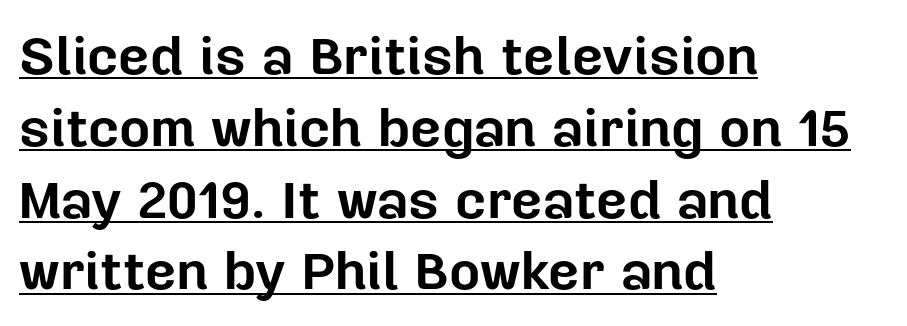
The image shows 54 px bold sans-serif type, upright; set left-aligned, normal line spacing (1.33x), normal letter spacing, underlined; low stroke contrast and a medium x-height.
